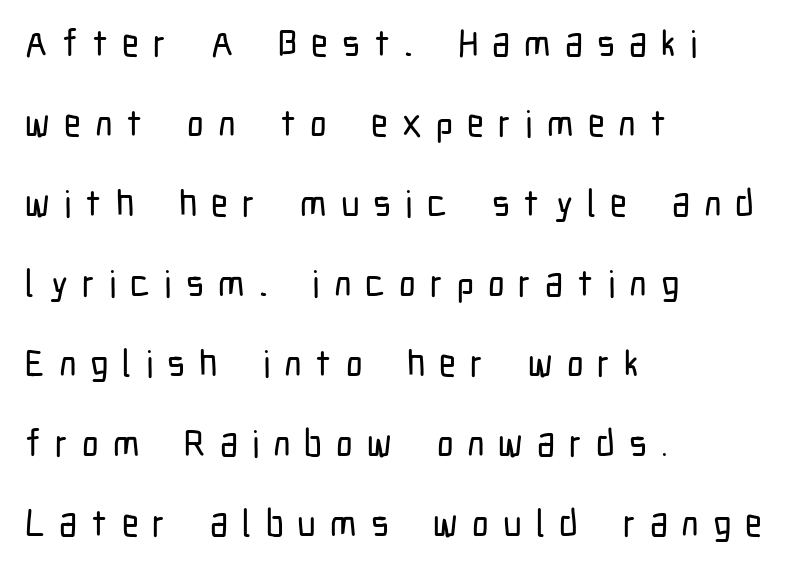
The image shows 37 px condensed sans-serif type, upright; set left-aligned, loose line spacing (2.16x), unusually wide letter spacing (+0.38 em), not underlined; low stroke contrast and a medium x-height.
